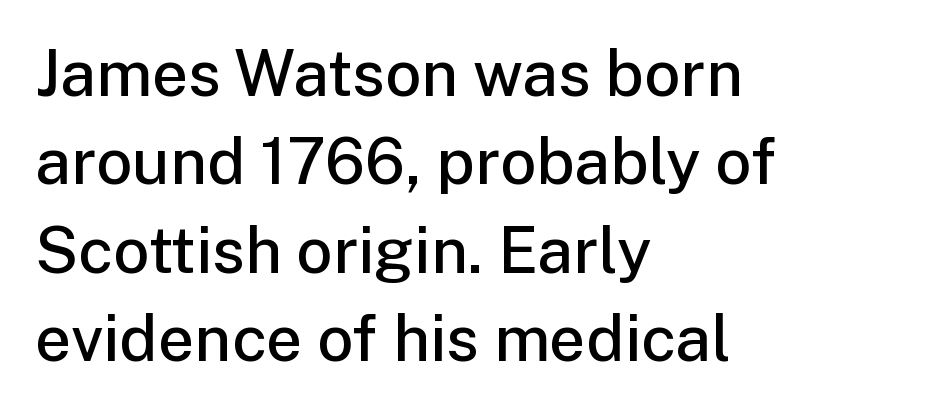
Glyph-to-glyph distance matches everyday printed text. Compared with typical paragraphs, the rows here are spaced about the same. I'd call this a sans setting — the letters go barefoot. Underline: absent.
